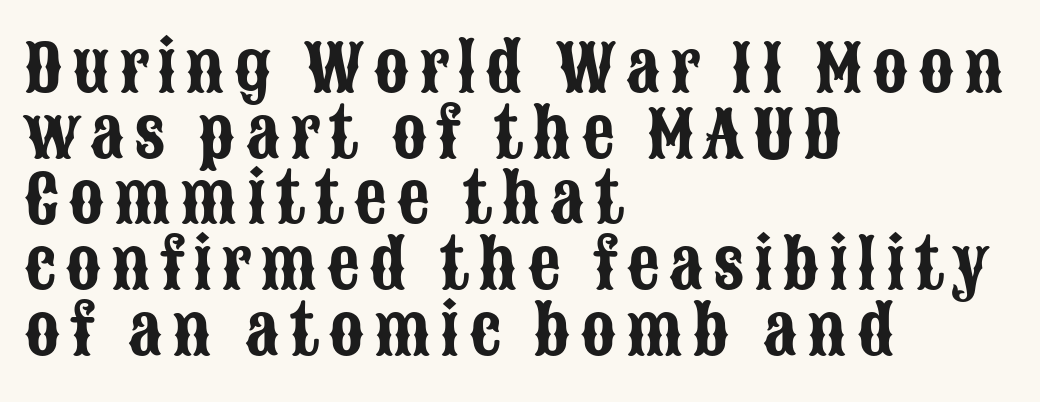
Q: Is the text italic (slanted)? A: No, it is upright.
Q: Is the typeface a serif or a sans-serif typeface? A: Sans-serif.
Q: Is the text underlined? A: No.
Q: How is the paragraph aligned? A: Left-aligned.
Q: Is the spacing between lines tight, normal or loose? A: Tight.
Q: Width (condensed, normal, or wide)? A: Condensed.
Q: Stroke contrast? A: Low.
Q: x-height? A: Large.
Q: Monospaced? A: No.
